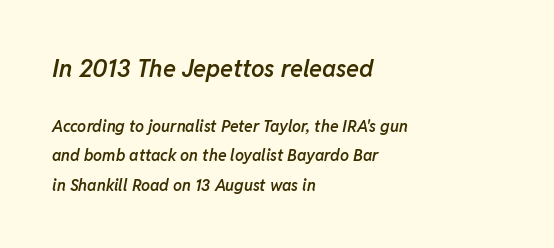
Bold? Not quite — semibold, heavier than regular but stopping short. Alignment: flush left. The initial chunk of copy outweighs the following chunk in type size. Underline: absent. This rendering leaves character spacing at its baseline value. Quick note: italic.
